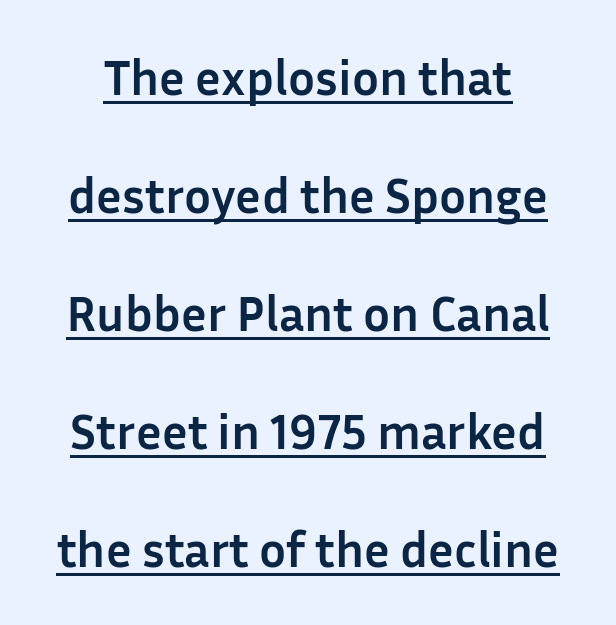
{"serif": "no", "italic": "no", "bold": "yes", "weight": "semibold", "width": "normal", "stroke_contrast": "low", "x_height": "medium", "monospaced": "no", "underline": "yes", "line_spacing": "loose", "line_spacing_ratio": 2.36, "letter_spacing": "normal", "letter_spacing_em": 0.0, "glyph_px": 50}
